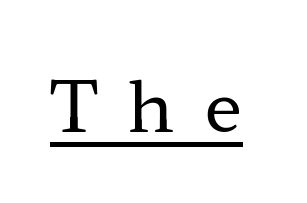
The image shows 70 px regular-weight, wide serif type, upright; set unusually wide letter spacing (+0.43 em), underlined; low stroke contrast and a medium x-height.
